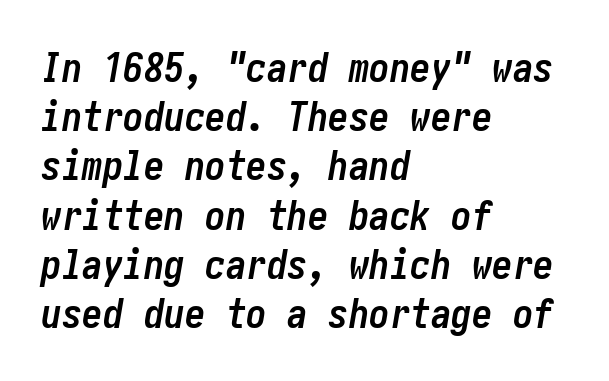
The image shows 41 px semibold, condensed type, italic (leaning right); set left-aligned, line spacing 1.2x, normal letter spacing, not underlined; low stroke contrast and a medium x-height.
